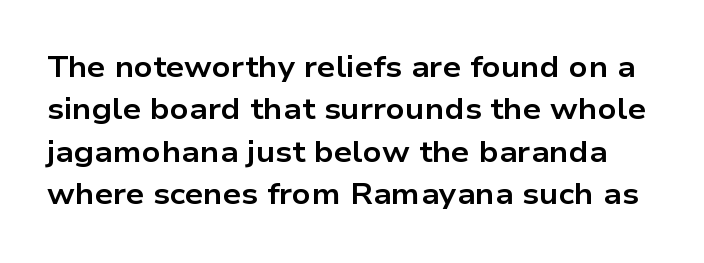
{"serif": "no", "italic": "no", "bold": "yes", "weight": "bold", "width": "wide", "stroke_contrast": "low", "x_height": "medium", "monospaced": "no", "underline": "no", "line_spacing": "normal", "line_spacing_ratio": 1.46, "letter_spacing": "normal", "letter_spacing_em": 0.0, "glyph_px": 29}
